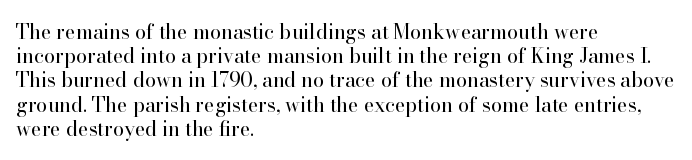
Q: Is the text bold? A: No.
Q: Is the text italic (slanted)? A: No, it is upright.
Q: Is the text underlined? A: No.
Q: How is the paragraph aligned? A: Left-aligned.
Q: Is the spacing between letters normal or unusually wide? A: Normal.
